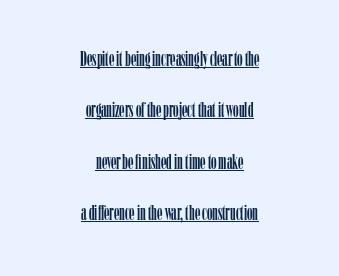
Q: Is the text italic (slanted)? A: No, it is upright.
Q: Is the text underlined? A: Yes.
Q: How is the paragraph aligned? A: Centered.
Q: Is the spacing between letters normal or unusually wide? A: Normal.
Q: Is the spacing between lines tight, normal or loose? A: Loose.
